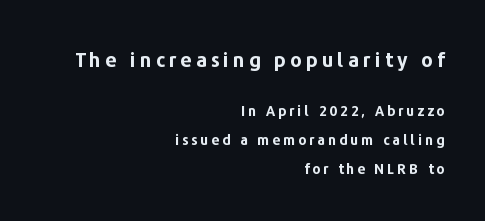
Q: Is the text bold? A: Yes.
Q: Is the text italic (slanted)? A: No, it is upright.
Q: Is the text underlined? A: No.
Q: How is the paragraph aligned? A: Right-aligned.
Q: Is the spacing between letters normal or unusually wide? A: Unusually wide.
Q: Is the spacing between lines tight, normal or loose? A: Loose.
Q: Which block of text is set in a larger size, the first (top) or the second (bottom)? A: The first (top) one.
